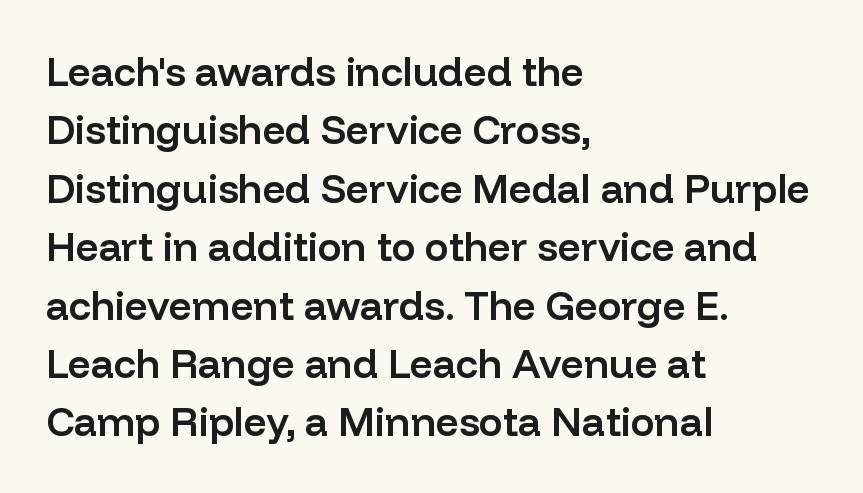
Q: Is the text bold? A: Semi-bold.
Q: Is the text italic (slanted)? A: No, it is upright.
Q: Is the typeface a serif or a sans-serif typeface? A: Sans-serif.
Q: Is the text underlined? A: No.
Q: How is the paragraph aligned? A: Left-aligned.
Q: Is the spacing between letters normal or unusually wide? A: Normal.
Q: Is the spacing between lines tight, normal or loose? A: Normal.
Q: Width (condensed, normal, or wide)? A: Normal.
Q: Stroke contrast? A: Low.
Q: x-height? A: Medium.
Q: Monospaced? A: No.
